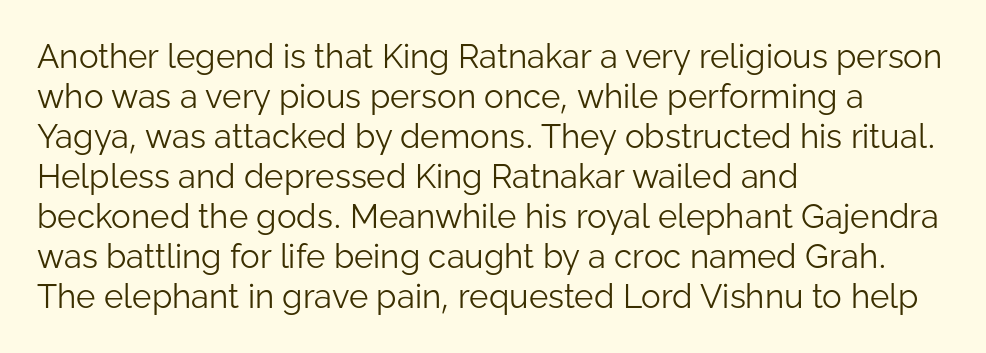
{"serif": "no", "italic": "no", "bold": "no", "weight": "light", "width": "normal", "stroke_contrast": "low", "x_height": "medium", "monospaced": "no", "underline": "no", "align": "left", "line_spacing_ratio": 1.21, "letter_spacing": "normal", "letter_spacing_em": 0.0, "glyph_px": 33}
